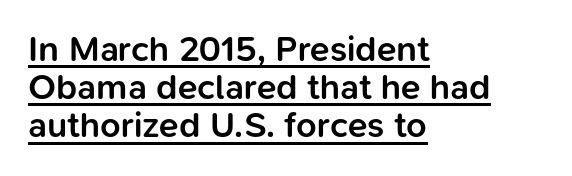
The lines are quadded left. Tracking here is standard; glyphs follow each other at the usual distance. Stems and bowls a touch heavier than normal — semibold. The space between consecutive lines is stingy. Each letter keeps its own natural width here, so spacing adapts to shape.
